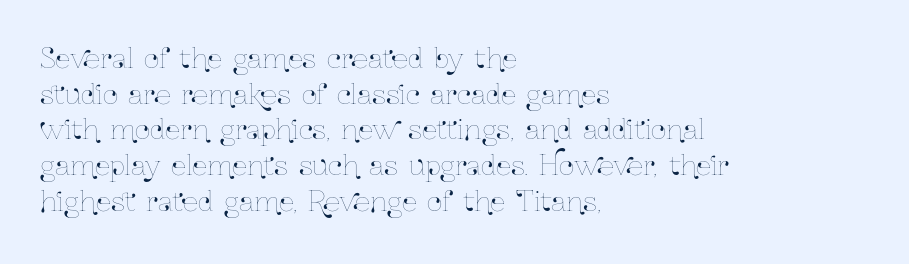
Q: Is the text italic (slanted)? A: No, it is upright.
Q: Is the text underlined? A: No.
Q: How is the paragraph aligned? A: Left-aligned.
Q: Is the spacing between letters normal or unusually wide? A: Normal.
Q: Is the spacing between lines tight, normal or loose? A: Normal.
